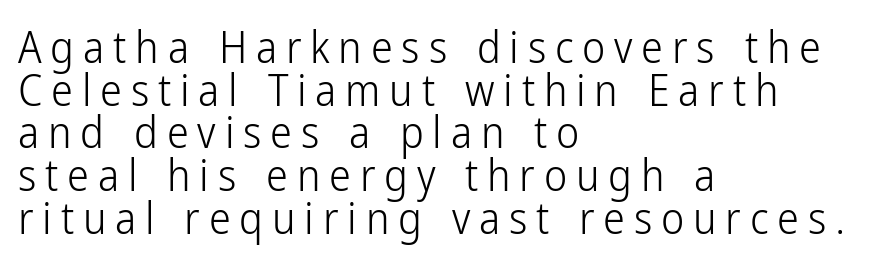
The image shows 44 px light, condensed sans-serif type, upright; set left-aligned, tight line spacing (0.97x), unusually wide letter spacing (+0.2 em), not underlined; low stroke contrast and a medium x-height.
